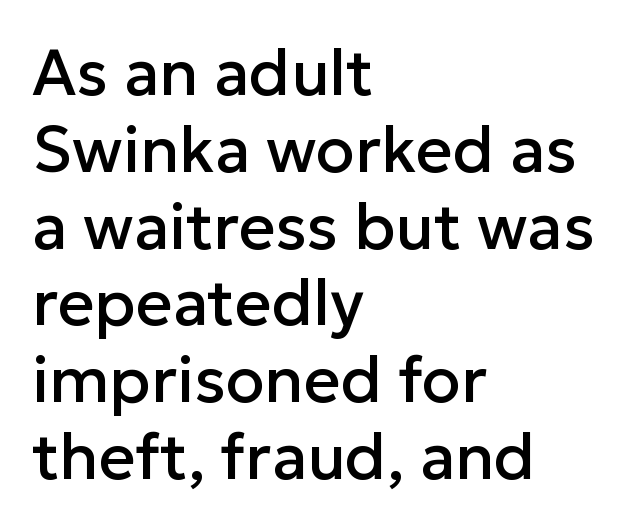
In terms of letterform style, serifs are entirely absent. Each row of text sits above clean, open space. Caption: standard tracking, unaltered. A typesetter would call this proportional, since set widths differ per character. The setting favours the left margin, as ordinary paragraphs usually do.
